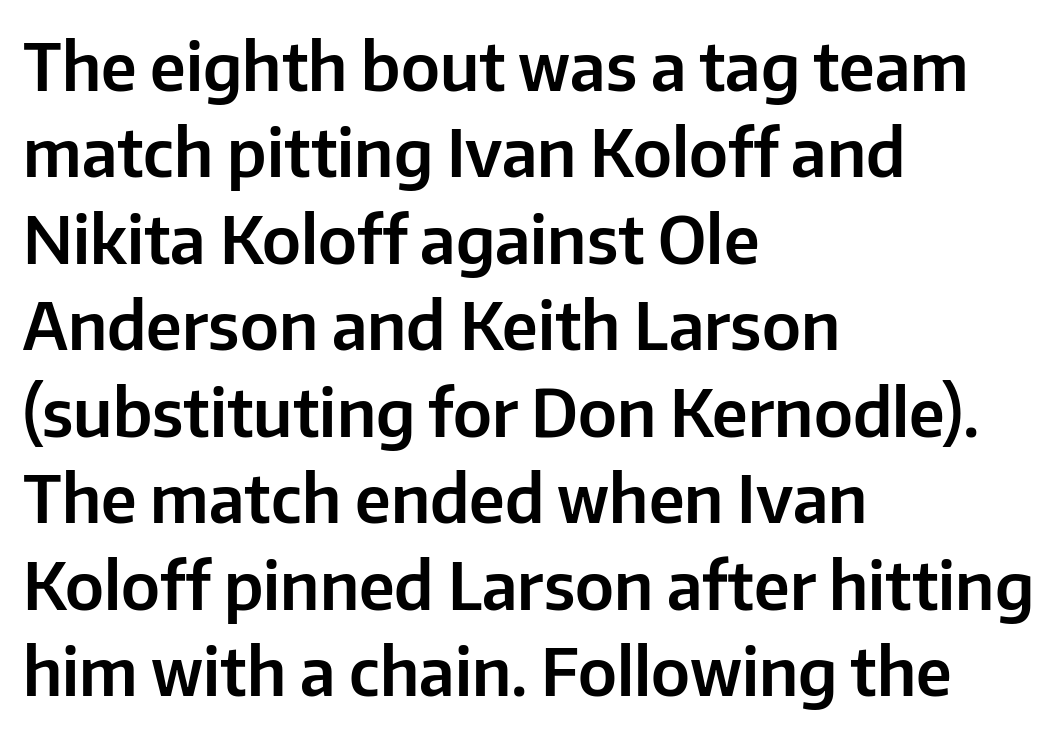
Q: Is the text italic (slanted)? A: No, it is upright.
Q: Is the typeface a serif or a sans-serif typeface? A: Sans-serif.
Q: Is the text underlined? A: No.
Q: How is the paragraph aligned? A: Left-aligned.
Q: Is the spacing between letters normal or unusually wide? A: Normal.
Q: Is the spacing between lines tight, normal or loose? A: Normal.
Q: Width (condensed, normal, or wide)? A: Normal.
Q: Stroke contrast? A: Low.
Q: x-height? A: Medium.
Q: Monospaced? A: No.
